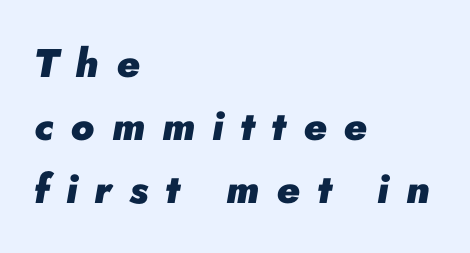
{"italic": "yes", "lean": "right", "slant_degrees": 10, "bold": "yes", "weight": "heavy", "width": "normal", "stroke_contrast": "low", "x_height": "small", "monospaced": "no", "underline": "no", "align": "left", "line_spacing": "normal", "line_spacing_ratio": 1.58, "letter_spacing": "wide", "letter_spacing_em": 0.43, "glyph_px": 40}
